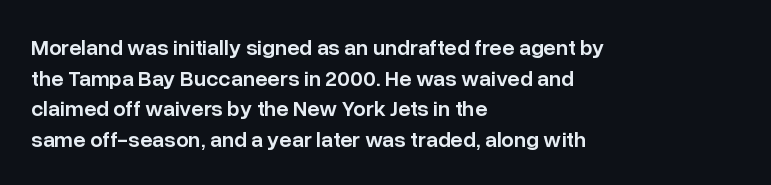
When letters stand straight like this, we call the style roman or upright. The space beneath each line is pristine and unruled. Horizontal alignment here is leftward, the default for most running prose. The gaps between neighbouring characters are ordinary and unremarkable. Students, this is semibold: more ink than regular, less than bold.
